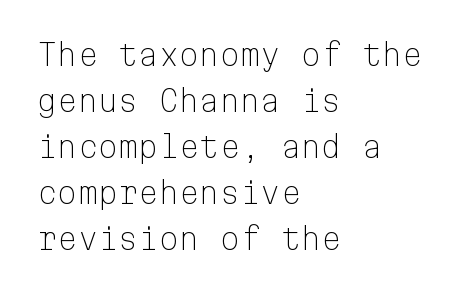
Q: Is the text bold? A: No.
Q: Is the text italic (slanted)? A: No, it is upright.
Q: Is the typeface a serif or a sans-serif typeface? A: Sans-serif.
Q: Is the text underlined? A: No.
Q: How is the paragraph aligned? A: Left-aligned.
Q: Is the spacing between letters normal or unusually wide? A: Normal.
Q: Is the spacing between lines tight, normal or loose? A: Normal.
Q: Width (condensed, normal, or wide)? A: Normal.
Q: Stroke contrast? A: Low.
Q: x-height? A: Medium.
Q: Monospaced? A: Yes.
